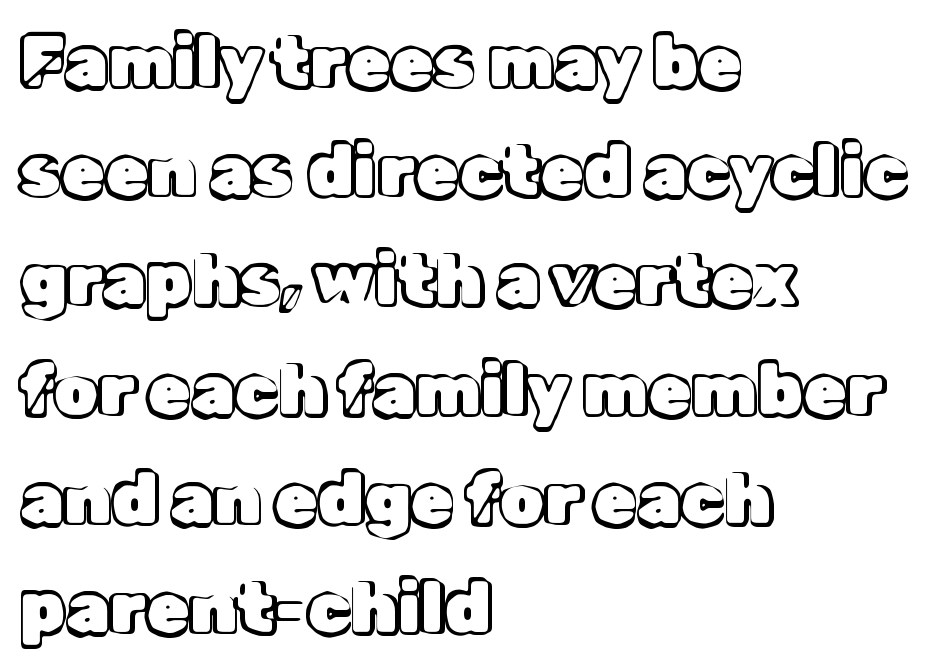
Q: Is the text italic (slanted)? A: No, it is upright.
Q: Is the text underlined? A: No.
Q: How is the paragraph aligned? A: Left-aligned.
Q: Is the spacing between letters normal or unusually wide? A: Normal.
Q: Is the spacing between lines tight, normal or loose? A: Normal.
Q: Width (condensed, normal, or wide)? A: Normal.
Q: x-height? A: Medium.
Q: Monospaced? A: No.
